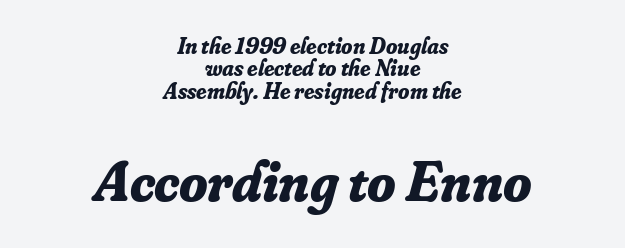
The image shows 58 px bold serif type, italic (leaning right); set centered, tight line spacing (0.97x), normal letter spacing, not underlined; the second (bottom) block is 2.52x larger; low stroke contrast and a small x-height.
